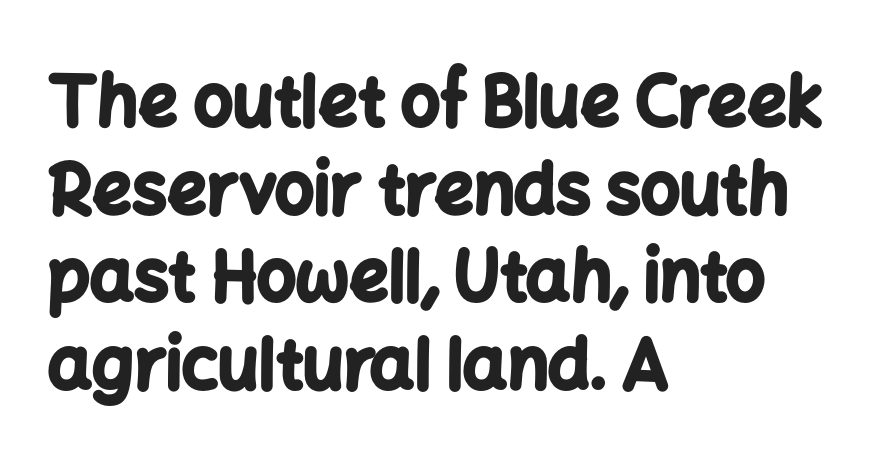
The image shows 69 px bold sans-serif type, upright; set left-aligned, normal line spacing (1.27x), normal letter spacing, not underlined; low stroke contrast and a medium x-height.
